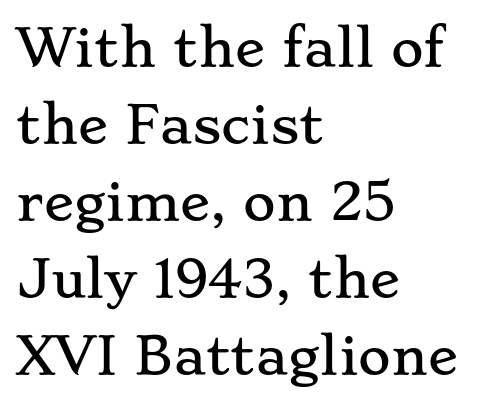
The image shows 50 px wide serif type, upright; set left-aligned, normal line spacing (1.54x), normal letter spacing, not underlined; low stroke contrast and a small x-height.
